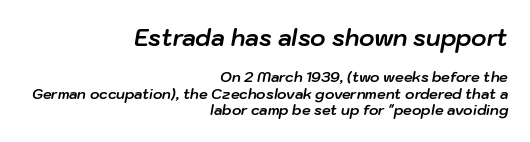
Observe the lean: these are italic letterforms. The strip under each line holds only bare page. Between one letter and the next there's only the usual sliver of space. The compositor pushed each line to the right boundary.
